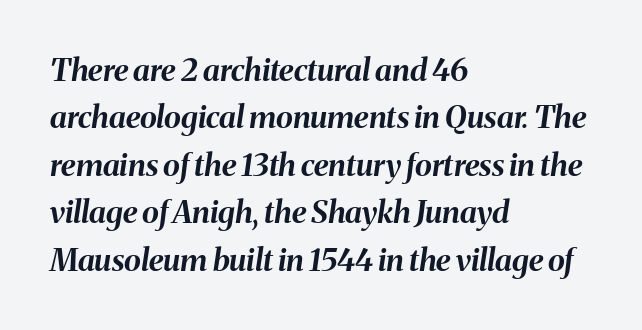
Letters rest on an invisible, unmarked baseline. Compared with typical body copy, the letter spacing here is the same. Leftover space on each line is placed entirely after the last word. The letters are bold, with thick, heavy strokes.
